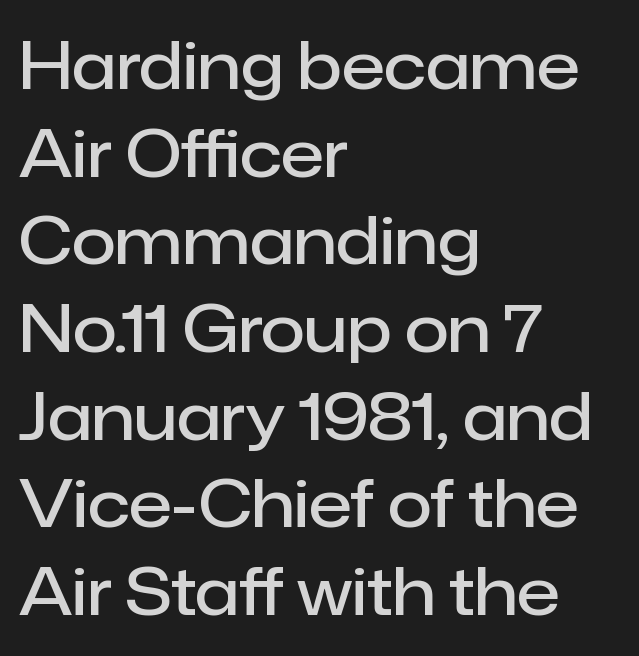
The image shows 64 px semibold sans-serif type, upright; set left-aligned, normal line spacing (1.37x), normal letter spacing, not underlined; low stroke contrast and a medium x-height.
